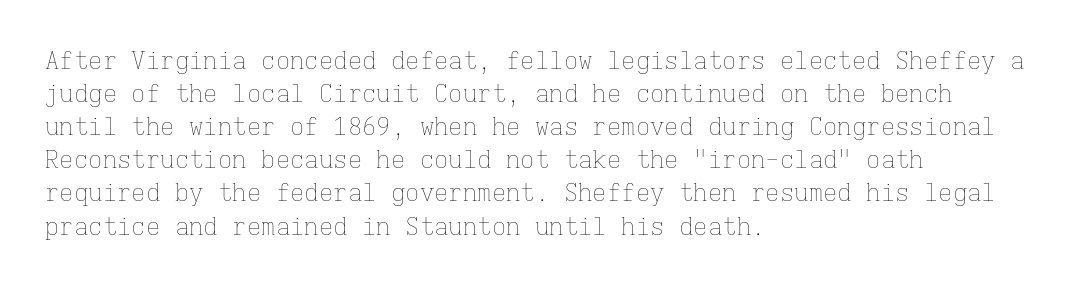
Q: Is the text bold? A: No.
Q: Is the text italic (slanted)? A: No, it is upright.
Q: Is the text underlined? A: No.
Q: How is the paragraph aligned? A: Left-aligned.
Q: Is the spacing between letters normal or unusually wide? A: Normal.
Q: Is the spacing between lines tight, normal or loose? A: Normal.
